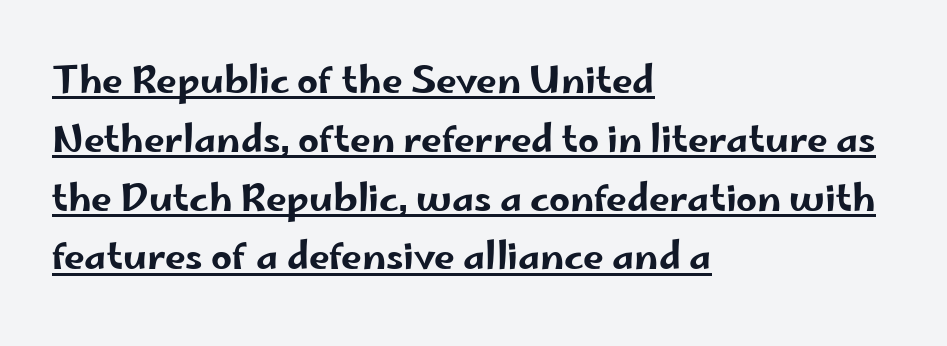
The image shows 37 px wide sans-serif type, upright; set left-aligned, normal line spacing (1.59x), normal letter spacing, underlined; low stroke contrast and a small x-height.
